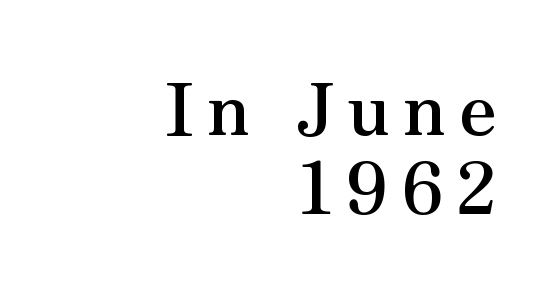
Q: Is the text bold? A: Yes.
Q: Is the text italic (slanted)? A: No, it is upright.
Q: Is the typeface a serif or a sans-serif typeface? A: Serif.
Q: Is the text underlined? A: No.
Q: How is the paragraph aligned? A: Right-aligned.
Q: Is the spacing between lines tight, normal or loose? A: Tight.
Q: Width (condensed, normal, or wide)? A: Normal.
Q: Stroke contrast? A: Medium.
Q: x-height? A: Small.
Q: Monospaced? A: No.
